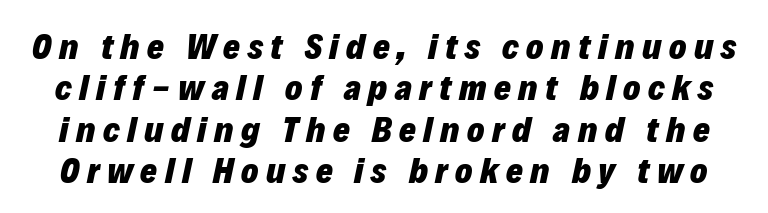
Q: Is the text bold? A: Yes.
Q: Is the text italic (slanted)? A: Yes, it leans right by about 12 degrees.
Q: Is the text underlined? A: No.
Q: Is the spacing between letters normal or unusually wide? A: Unusually wide.
Q: Is the spacing between lines tight, normal or loose? A: Tight.
Q: Width (condensed, normal, or wide)? A: Normal.
Q: Stroke contrast? A: Low.
Q: x-height? A: Medium.
Q: Monospaced? A: No.
